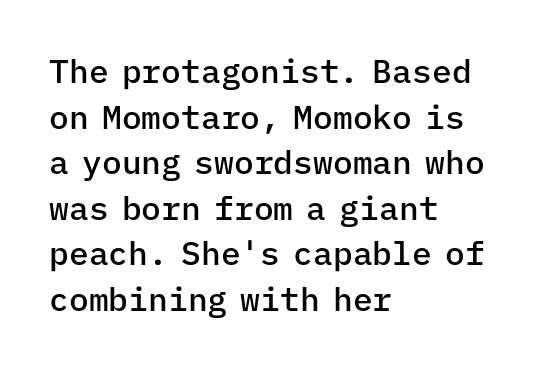
Q: Is the text bold? A: Semi-bold.
Q: Is the text italic (slanted)? A: No, it is upright.
Q: Is the typeface a serif or a sans-serif typeface? A: Sans-serif.
Q: Is the text underlined? A: No.
Q: How is the paragraph aligned? A: Left-aligned.
Q: Is the spacing between letters normal or unusually wide? A: Normal.
Q: Is the spacing between lines tight, normal or loose? A: Normal.
Q: Width (condensed, normal, or wide)? A: Normal.
Q: Stroke contrast? A: Low.
Q: x-height? A: Medium.
Q: Monospaced? A: Yes.
